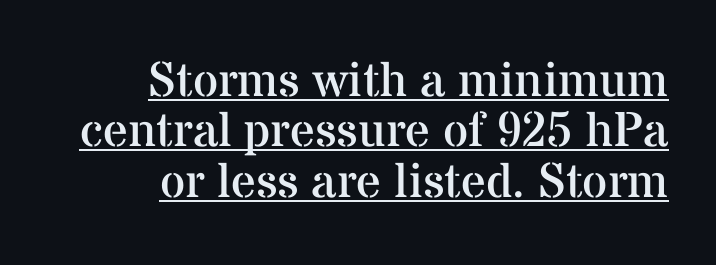
The image shows 49 px regular-weight serif type, upright; set right-aligned, tight line spacing (1.03x), normal letter spacing, underlined; medium stroke contrast and a medium x-height.
